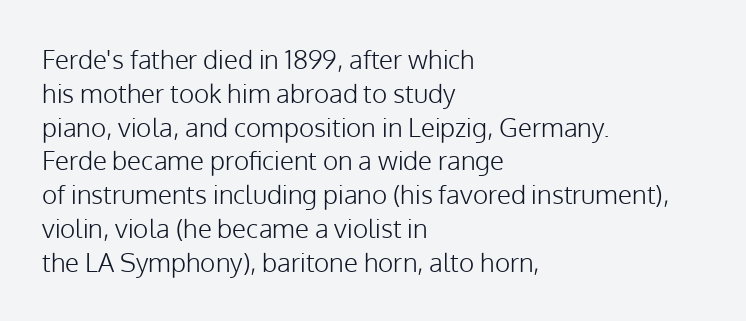
Descenders are the only things crossing below the line. Vertical strokes here are truly vertical. Compared with typical paragraphs, the rows here are spaced about the same. The setting favours the left margin, as ordinary paragraphs usually do.
